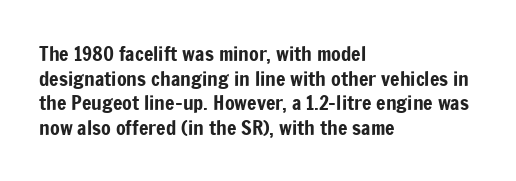
Q: Is the text italic (slanted)? A: No, it is upright.
Q: Is the text underlined? A: No.
Q: How is the paragraph aligned? A: Left-aligned.
Q: Is the spacing between letters normal or unusually wide? A: Normal.
